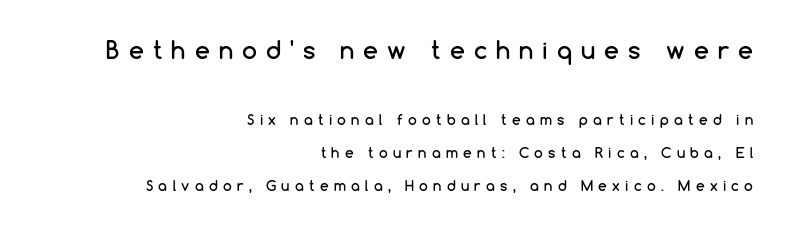
Q: Is the text italic (slanted)? A: No, it is upright.
Q: Is the text underlined? A: No.
Q: How is the paragraph aligned? A: Right-aligned.
Q: Is the spacing between letters normal or unusually wide? A: Unusually wide.
Q: Is the spacing between lines tight, normal or loose? A: Loose.
Q: Which block of text is set in a larger size, the first (top) or the second (bottom)? A: The first (top) one.
